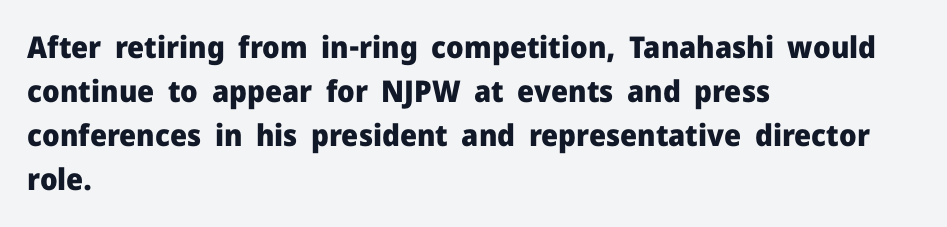
Q: Is the text bold? A: Yes.
Q: Is the text italic (slanted)? A: No, it is upright.
Q: Is the typeface a serif or a sans-serif typeface? A: Sans-serif.
Q: Is the text underlined? A: No.
Q: How is the paragraph aligned? A: Left-aligned.
Q: Is the spacing between letters normal or unusually wide? A: Normal.
Q: Is the spacing between lines tight, normal or loose? A: Normal.
Q: Width (condensed, normal, or wide)? A: Normal.
Q: Stroke contrast? A: Low.
Q: x-height? A: Medium.
Q: Monospaced? A: No.
